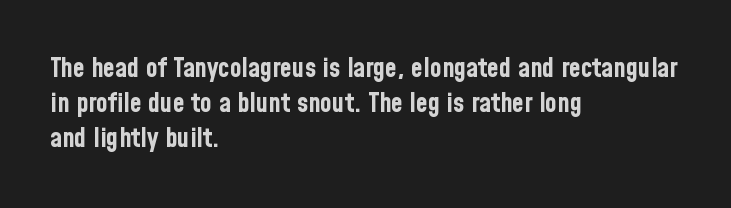
The words here are not underlined. Style check: upright. Typesetter's note: full bold, strokes at maximum text heaviness. Left-aligned paragraph, ragged on the right. One glance says typical: line gaps are just what's usual. Look at the tracking — it's just the regular setting, nothing added.
